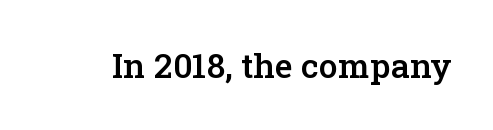
Looks like regular typesetting: each glyph gets only the width it needs. Upright lettering throughout. The specimen omits any rule beneath the text block's lines. Nothing unusual about the tracking: characters are spaced as the font intends. Look at the bottom of the vertical strokes: they flare into serifs here. The rendering uses a semibold face; strokes are thickened but not to full bold.
